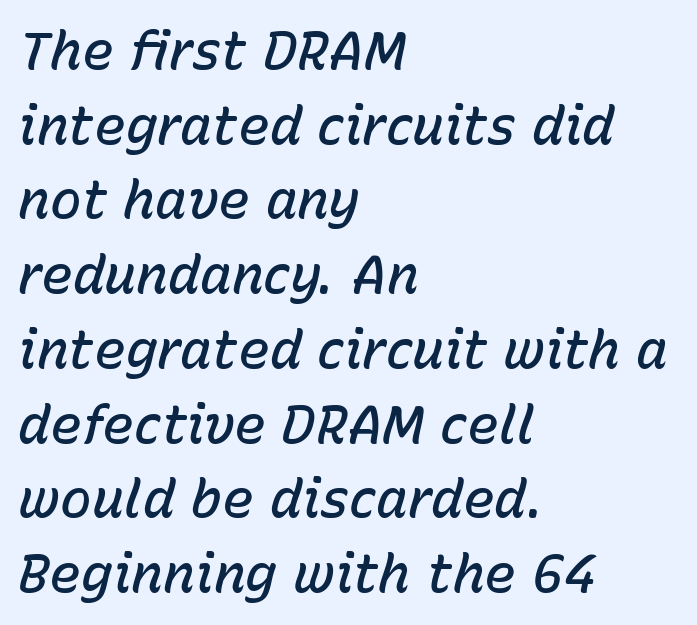
The image shows 53 px semibold type, italic (leaning right); set left-aligned, normal line spacing (1.41x), normal letter spacing, not underlined; low stroke contrast and a medium x-height.
